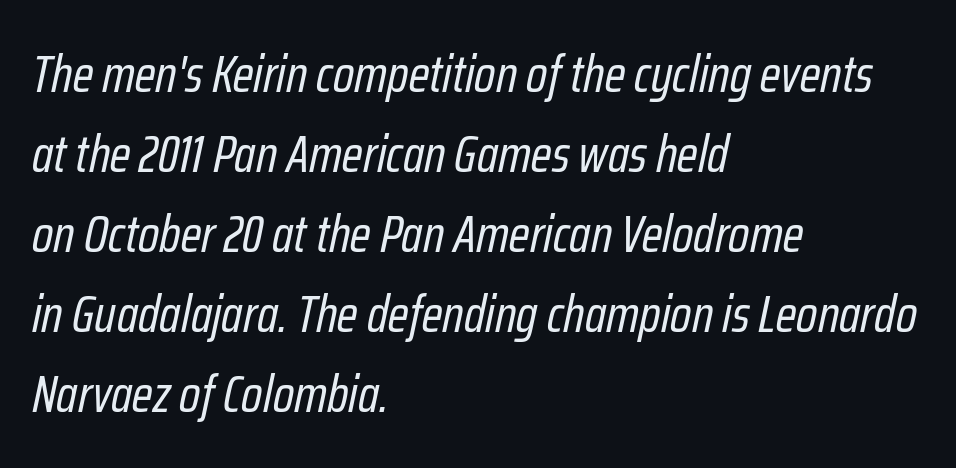
Q: Is the text bold? A: No.
Q: Is the text italic (slanted)? A: Yes, it leans right by about 12 degrees.
Q: Is the text underlined? A: No.
Q: How is the paragraph aligned? A: Left-aligned.
Q: Is the spacing between letters normal or unusually wide? A: Normal.
Q: Is the spacing between lines tight, normal or loose? A: Normal.
Q: Width (condensed, normal, or wide)? A: Condensed.
Q: Stroke contrast? A: Low.
Q: x-height? A: Medium.
Q: Monospaced? A: No.
